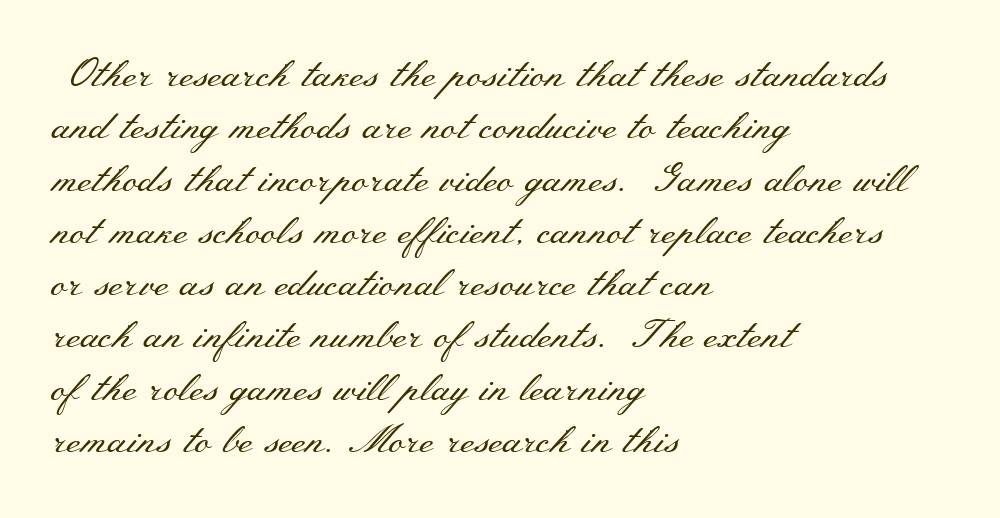
The image shows 39 px regular-weight, wide serif type; set left-aligned, normal line spacing (1.34x), normal letter spacing, not underlined; medium stroke contrast and a small x-height.
